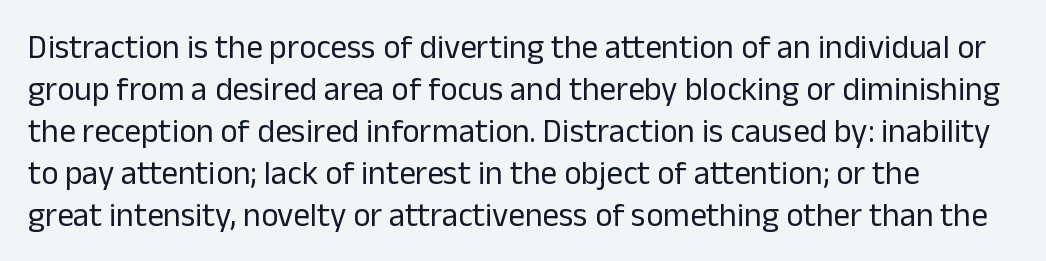
Weight: not bold — regular or lighter. Default kerning and tracking; the words read as compact shapes. The designer left line spacing at the default. A typesetter would call this proportional, since set widths differ per character. Only glyphs here, with clear space below each row.
